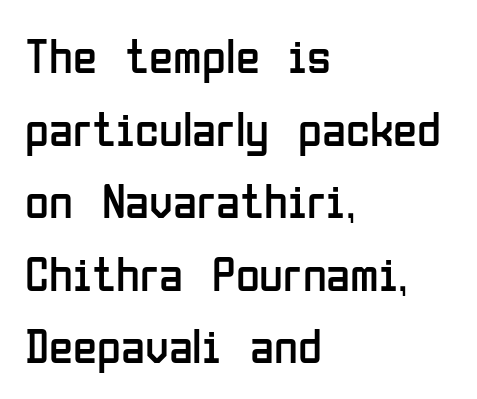
I'd call this a sans setting — the letters go barefoot. Each letter keeps its own natural width here, so spacing adapts to shape. The letters sit at their default tracking, neither squeezed nor spread. The axis of the letterforms is exactly vertical. Visually the block forms a straight wall on the left and a jagged coastline on the right.
